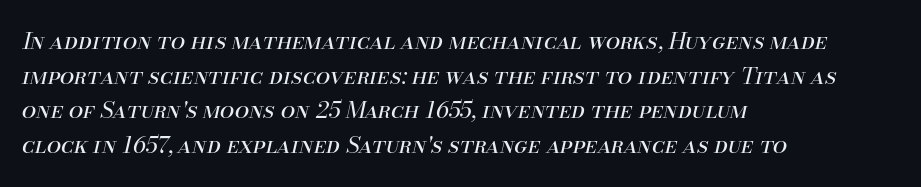
Heft: none added — not bold. A typesetter would call this zero additional tracking. Check the space under the baseline: it is left empty. Designer's note — italics engaged. The ragged edge is on the right, which tells us the setting is flush left.
